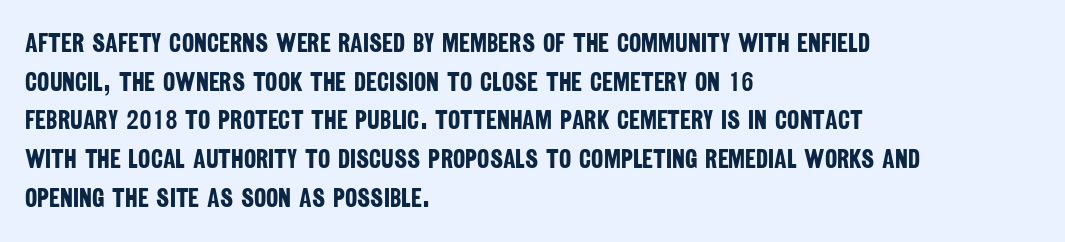
Q: Is the text bold? A: Yes.
Q: Is the text underlined? A: No.
Q: How is the paragraph aligned? A: Left-aligned.
Q: Is the spacing between letters normal or unusually wide? A: Normal.
Q: Is the spacing between lines tight, normal or loose? A: Normal.
